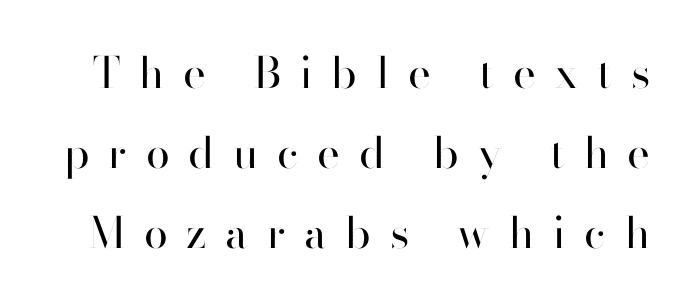
No chunkiness to these letters — they're not bold. Proportional: the letters do not fall into vertical columns. Observe the wide spacing: letters keep a clear distance from each other. Words float on clear page, feet unadorned.
